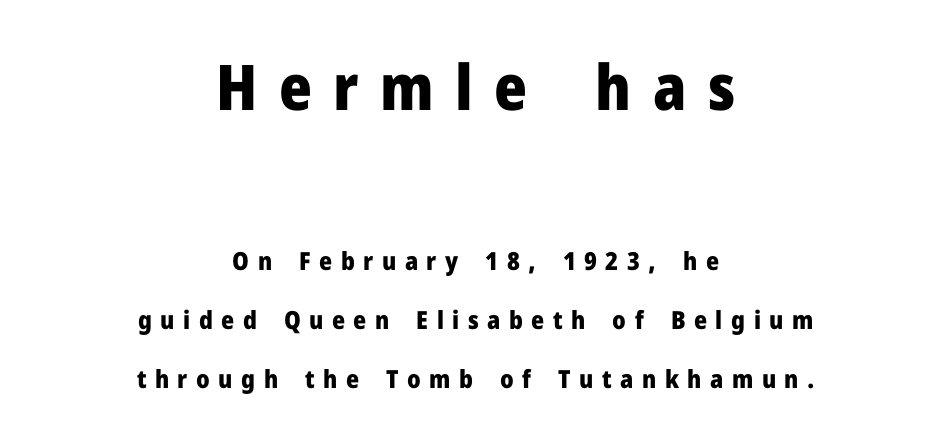
The image shows 63 px heavy sans-serif type, upright; set centered, loose line spacing (2.35x), unusually wide letter spacing (+0.34 em), not underlined; the first (top) block is 2.52x larger; low stroke contrast and a medium x-height.
